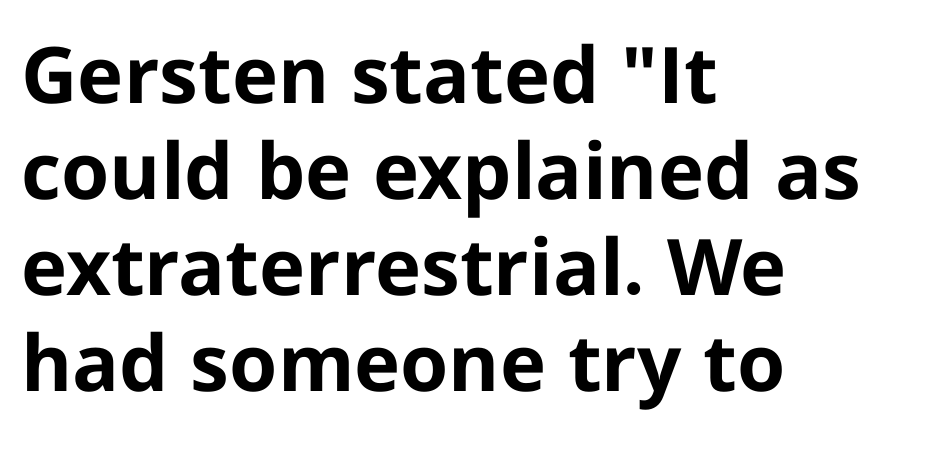
Look at the tracking — it's just the regular setting, nothing added. The lines in this sample share a left origin and differ only in where they stop. Bold? Absolutely — the strokes are thick and heavy. Is this a fixed-width face? No — the glyphs have proportional, varying widths. This rendering features lettering with no underline. Every stem runs plumb, perpendicular to the baseline.
